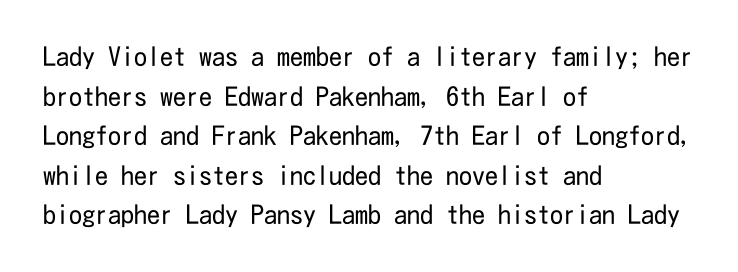
The image shows 26 px text type, upright; set left-aligned, normal line spacing (1.52x), normal letter spacing, not underlined.
